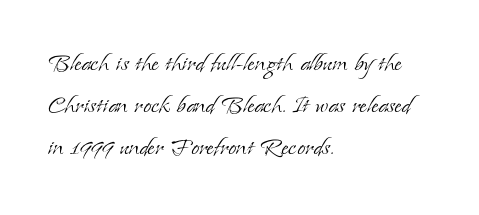
Q: Is the text bold? A: No.
Q: Is the text italic (slanted)? A: Yes.
Q: Is the typeface a serif or a sans-serif typeface? A: Serif.
Q: Is the text underlined? A: No.
Q: How is the paragraph aligned? A: Left-aligned.
Q: Is the spacing between letters normal or unusually wide? A: Normal.
Q: Is the spacing between lines tight, normal or loose? A: Normal.
Q: Width (condensed, normal, or wide)? A: Normal.
Q: Stroke contrast? A: Low.
Q: x-height? A: Small.
Q: Monospaced? A: No.
